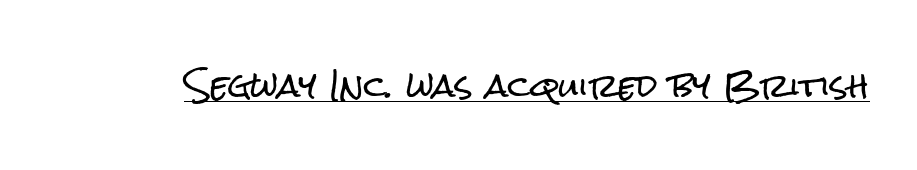
Think of a printed novel: that variable character pitch is what you see here. The sample's only ornament is a line tracing under the words. Vertical strokes here are truly vertical. Letterform terminals end flat and unadorned throughout the passage. Nobody touched the tracking dial on this one.
